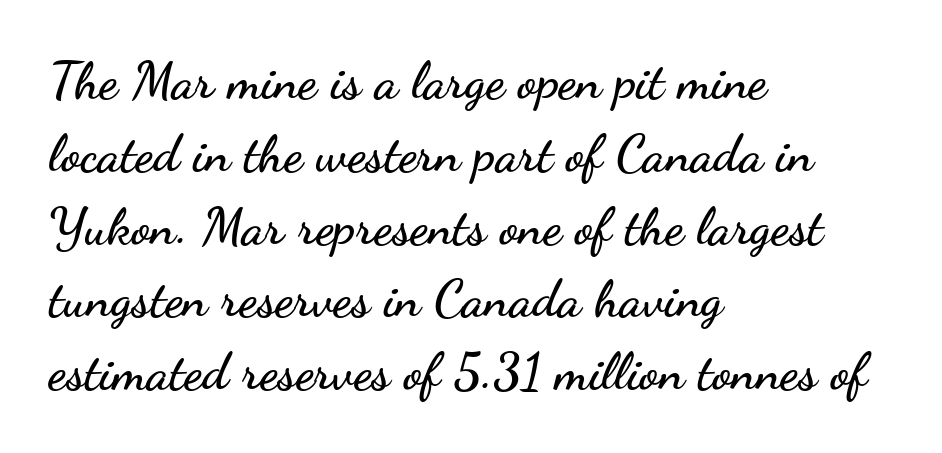
Q: Is the text italic (slanted)? A: Yes.
Q: Is the typeface a serif or a sans-serif typeface? A: Sans-serif.
Q: Is the text underlined? A: No.
Q: How is the paragraph aligned? A: Left-aligned.
Q: Is the spacing between letters normal or unusually wide? A: Normal.
Q: Is the spacing between lines tight, normal or loose? A: Normal.
Q: Width (condensed, normal, or wide)? A: Wide.
Q: Stroke contrast? A: Low.
Q: x-height? A: Small.
Q: Monospaced? A: No.
